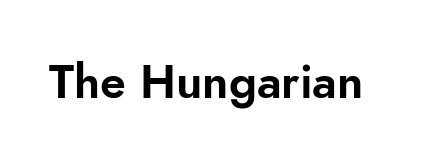
Q: Is the text italic (slanted)? A: No, it is upright.
Q: Is the typeface a serif or a sans-serif typeface? A: Sans-serif.
Q: Is the text underlined? A: No.
Q: Is the spacing between letters normal or unusually wide? A: Normal.
Q: Width (condensed, normal, or wide)? A: Normal.
Q: Stroke contrast? A: Low.
Q: x-height? A: Small.
Q: Monospaced? A: No.
